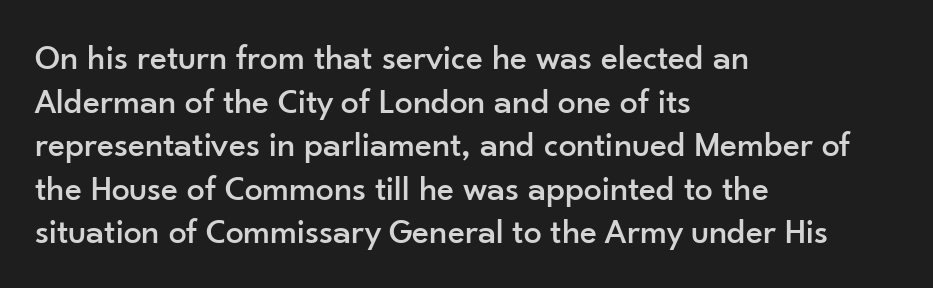
The image shows 36 px sans-serif type, upright; set left-aligned, line spacing 1.21x, normal letter spacing, not underlined; low stroke contrast and a small x-height.
